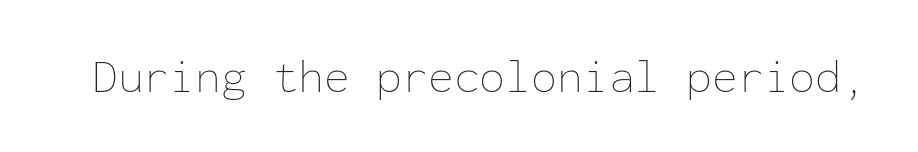
This rendering leaves character spacing at its baseline value. The letters march in equal steps, a hallmark of fixed-pitch type. On a weight scale, this lands at 450 or below. Only glyphs here, with clear space below each row.
